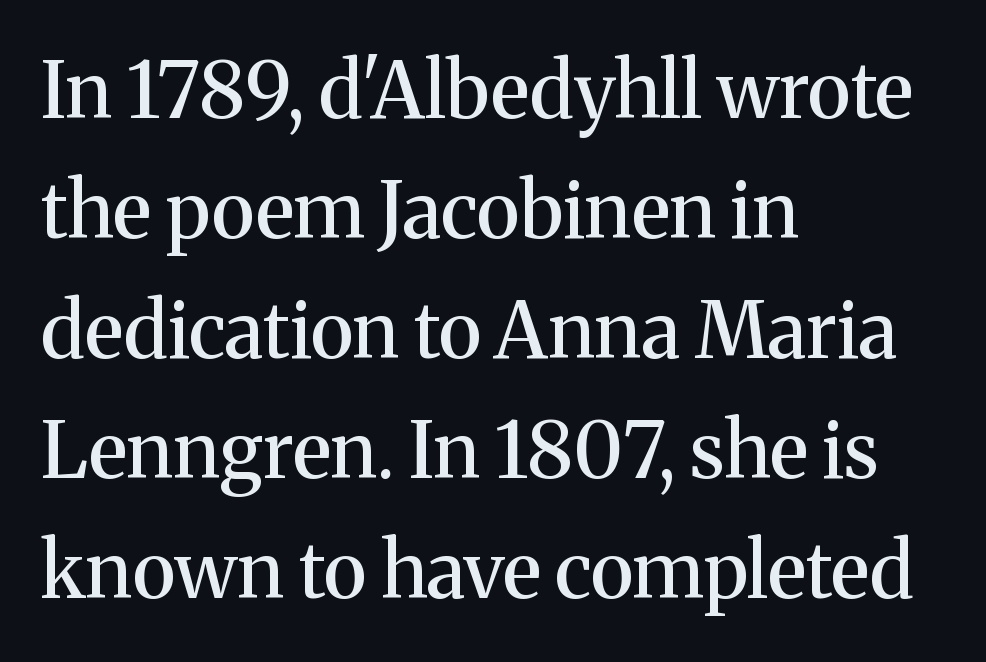
Q: Is the text italic (slanted)? A: No, it is upright.
Q: Is the typeface a serif or a sans-serif typeface? A: Serif.
Q: Is the text underlined? A: No.
Q: How is the paragraph aligned? A: Left-aligned.
Q: Is the spacing between letters normal or unusually wide? A: Normal.
Q: Is the spacing between lines tight, normal or loose? A: Normal.
Q: Width (condensed, normal, or wide)? A: Normal.
Q: Stroke contrast? A: Medium.
Q: x-height? A: Medium.
Q: Monospaced? A: No.
